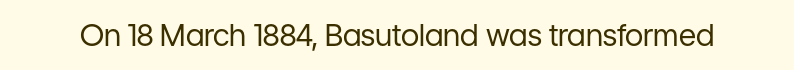
The image shows 30 px regular-weight sans-serif type, upright; set normal letter spacing, not underlined; low stroke contrast and a medium x-height.
